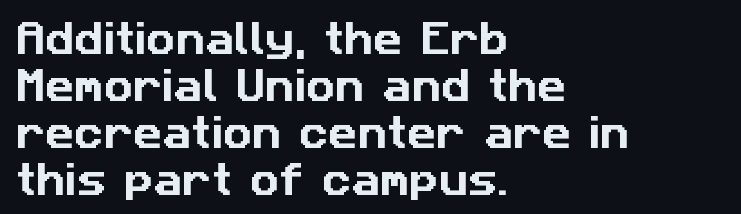
The passage is arranged the way most books set body copy — flush left. The font family rendered here belongs to the sans-serif group. How would I describe the line gaps? Plain and ordinary. This sample has the flowing, uneven cadence of proportional lettering.
